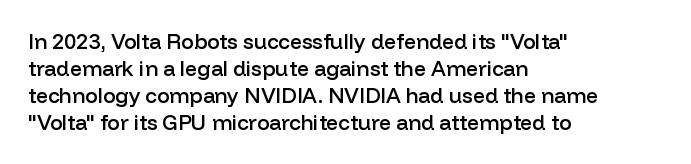
Posture: upright roman. Glance below the letters and you will spot only blank space. Its strokes are somewhat broadened, the hallmark of semibold type. Typeset ragged right — the left edge is the straight one.
